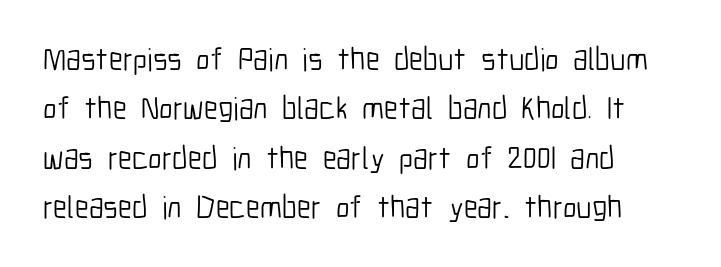
The image shows 32 px light, condensed sans-serif type, upright; set normal line spacing (1.54x), normal letter spacing, not underlined; low stroke contrast and a medium x-height.
